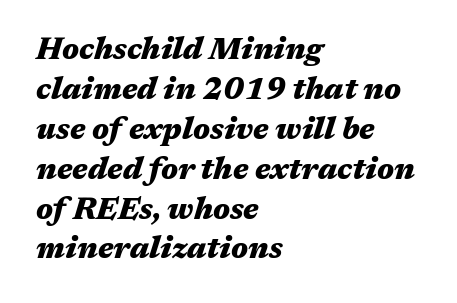
{"italic": "yes", "lean": "right", "slant_degrees": 17, "bold": "yes", "weight": "heavy", "width": "wide", "stroke_contrast": "medium", "x_height": "medium", "monospaced": "no", "underline": "no", "align": "left", "line_spacing": "normal", "line_spacing_ratio": 1.33, "letter_spacing": "normal", "letter_spacing_em": 0.0, "glyph_px": 30}
